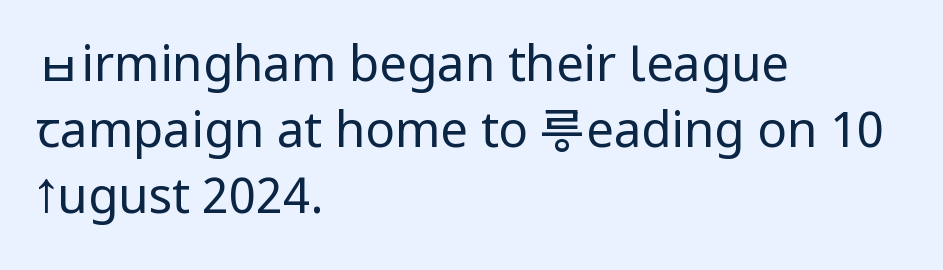
Q: Is the text bold? A: No.
Q: Is the text italic (slanted)? A: No, it is upright.
Q: Is the typeface a serif or a sans-serif typeface? A: Sans-serif.
Q: Is the text underlined? A: No.
Q: How is the paragraph aligned? A: Left-aligned.
Q: Is the spacing between letters normal or unusually wide? A: Normal.
Q: Is the spacing between lines tight, normal or loose? A: Normal.
Q: Width (condensed, normal, or wide)? A: Condensed.
Q: Stroke contrast? A: Low.
